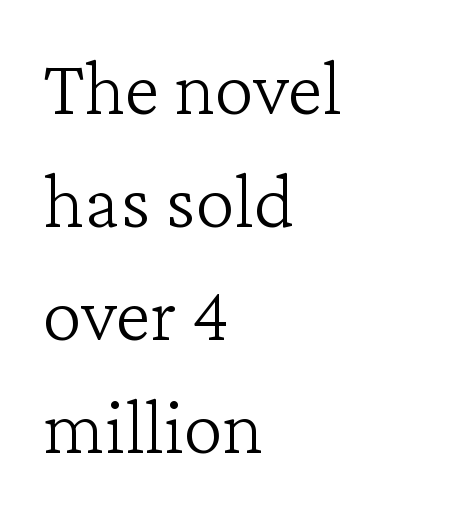
Inter-character spacing is left at the font's built-in metrics. A normal amount of white space separates one row of letters from the next. Think of a printed novel: that variable character pitch is what you see here. This reads as an unemphasized weight, regular at the heaviest. Unlike italic type, these characters show no tilt at all. Each row of text sits above clean, open space.
